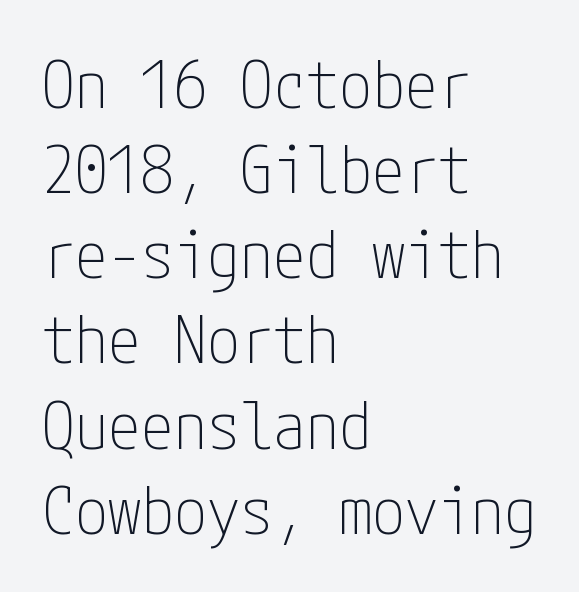
{"serif": "no", "italic": "no", "bold": "no", "weight": "thin", "width": "condensed", "stroke_contrast": "low", "x_height": "medium", "underline": "no", "align": "left", "line_spacing": "normal", "line_spacing_ratio": 1.29, "letter_spacing": "normal", "letter_spacing_em": 0.0, "glyph_px": 66}
